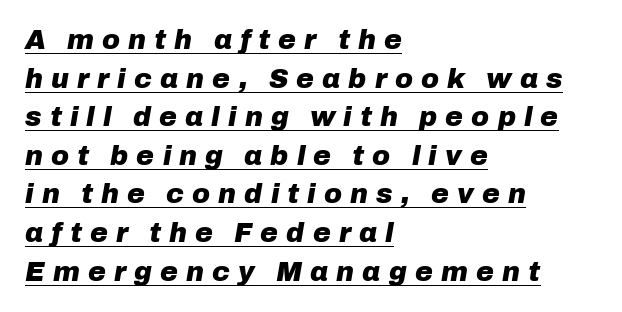
{"italic": "yes", "lean": "right", "slant_degrees": 10, "bold": "yes", "underline": "yes", "align": "left", "line_spacing": "normal", "line_spacing_ratio": 1.43, "letter_spacing": "wide", "letter_spacing_em": 0.3, "glyph_px": 27}
